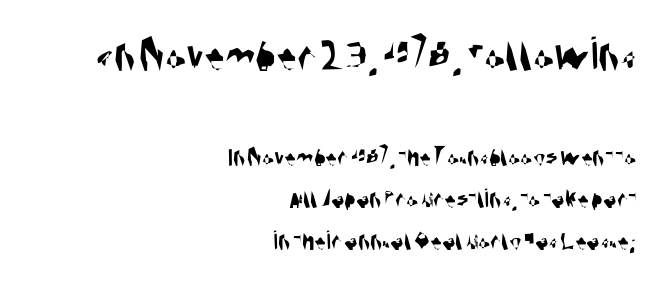
{"serif": "no", "width": "condensed", "stroke_contrast": "medium", "x_height": "large", "monospaced": "no", "underline": "no", "align": "right", "line_spacing": "normal", "line_spacing_ratio": 1.5, "letter_spacing": "normal", "letter_spacing_em": 0.0, "larger_block": "first", "size_ratio": 1.75, "glyph_px": 49}
